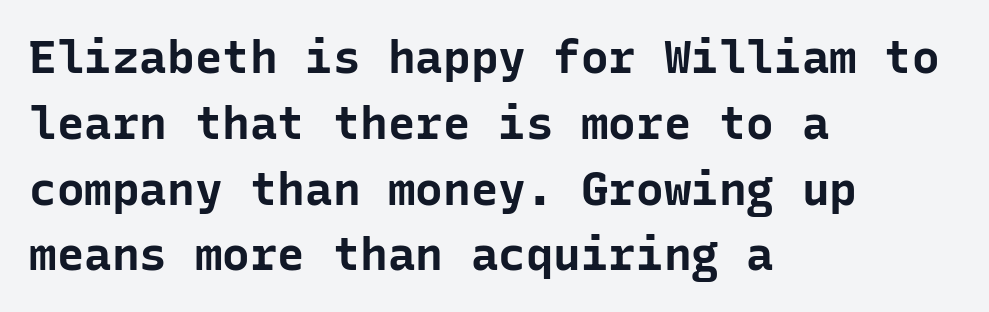
Q: Is the text bold? A: Yes.
Q: Is the text italic (slanted)? A: No, it is upright.
Q: Is the typeface a serif or a sans-serif typeface? A: Sans-serif.
Q: Is the text underlined? A: No.
Q: How is the paragraph aligned? A: Left-aligned.
Q: Is the spacing between letters normal or unusually wide? A: Normal.
Q: Is the spacing between lines tight, normal or loose? A: Normal.
Q: Width (condensed, normal, or wide)? A: Normal.
Q: Stroke contrast? A: Low.
Q: x-height? A: Medium.
Q: Monospaced? A: Yes.
